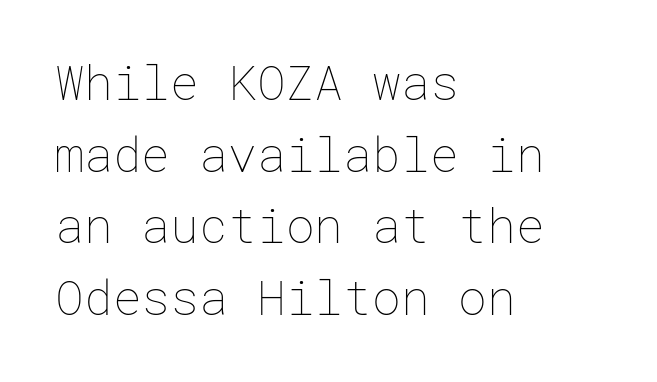
Q: Is the text bold? A: No.
Q: Is the text italic (slanted)? A: No, it is upright.
Q: Is the text underlined? A: No.
Q: How is the paragraph aligned? A: Left-aligned.
Q: Is the spacing between letters normal or unusually wide? A: Normal.
Q: Is the spacing between lines tight, normal or loose? A: Normal.
Q: Width (condensed, normal, or wide)? A: Normal.
Q: Stroke contrast? A: Low.
Q: x-height? A: Medium.
